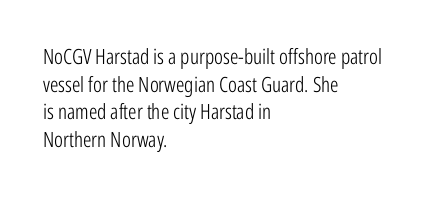
The image shows 21 px text type, upright; set left-aligned, normal line spacing (1.31x), normal letter spacing, not underlined.
